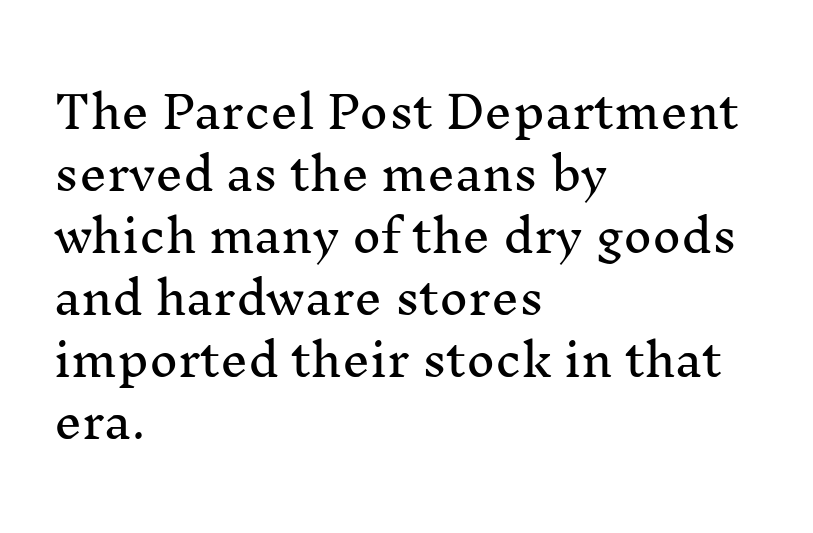
The face used here is proportionally spaced, like ordinary book or web type. Little horizontal feet cap the strokes, marking this as serif type. Interline gaps are of average width in this sample. Visually the block forms a straight wall on the left and a jagged coastline on the right. Any mark beneath the type? The region is blank. How are the letters spaced? Ordinarily, with no added tracking.
